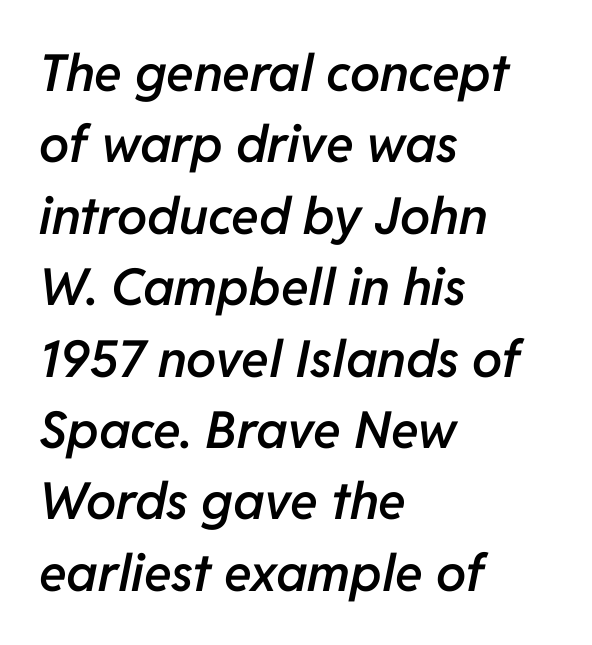
{"italic": "yes", "lean": "right", "slant_degrees": 11, "bold": "semi", "weight": "semibold", "width": "normal", "stroke_contrast": "low", "x_height": "medium", "monospaced": "no", "underline": "no", "align": "left", "line_spacing": "normal", "line_spacing_ratio": 1.4, "letter_spacing": "normal", "letter_spacing_em": 0.0, "glyph_px": 51}
